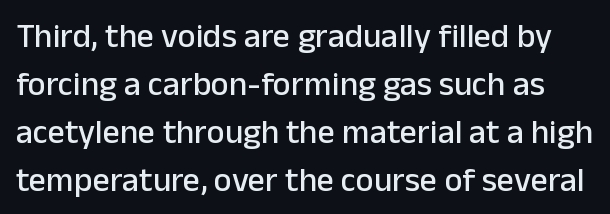
Q: Is the text italic (slanted)? A: No, it is upright.
Q: Is the typeface a serif or a sans-serif typeface? A: Sans-serif.
Q: Is the text underlined? A: No.
Q: Is the spacing between letters normal or unusually wide? A: Normal.
Q: Is the spacing between lines tight, normal or loose? A: Normal.
Q: Width (condensed, normal, or wide)? A: Normal.
Q: Stroke contrast? A: Low.
Q: x-height? A: Medium.
Q: Monospaced? A: No.
